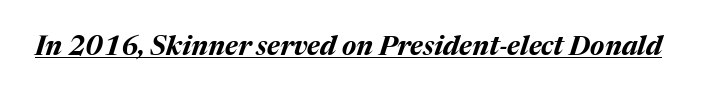
{"italic": "yes", "lean": "right", "slant_degrees": 17, "bold": "yes", "underline": "yes", "letter_spacing": "normal", "letter_spacing_em": 0.0, "glyph_px": 27}
